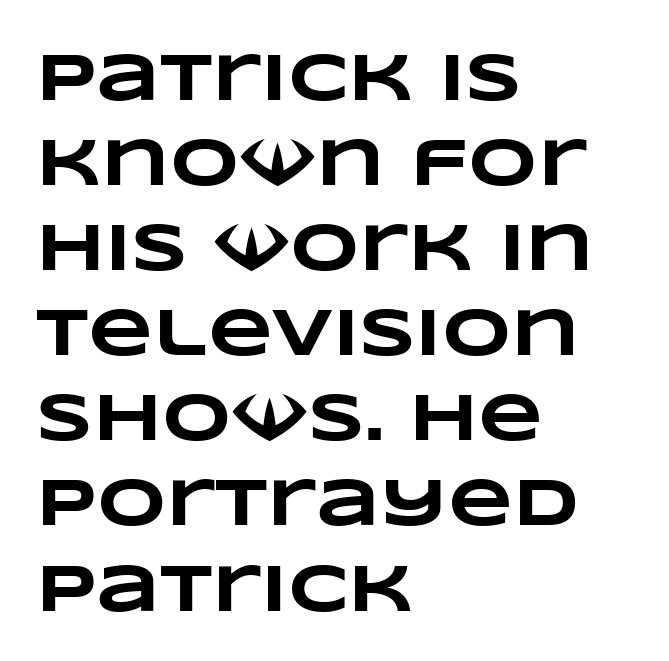
Q: Is the text bold? A: Yes.
Q: Is the text underlined? A: No.
Q: How is the paragraph aligned? A: Left-aligned.
Q: Is the spacing between letters normal or unusually wide? A: Normal.
Q: Is the spacing between lines tight, normal or loose? A: Normal.
Q: Width (condensed, normal, or wide)? A: Wide.
Q: Stroke contrast? A: Low.
Q: x-height? A: Large.
Q: Monospaced? A: No.
